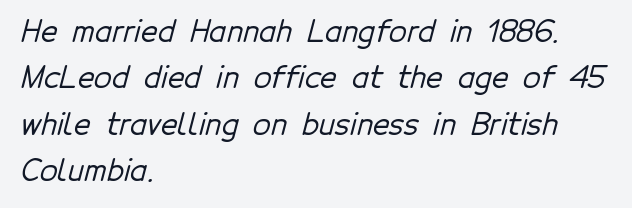
The space beneath each line is pristine and unruled. Does the copy run flush right? No — it runs flush left. Here the designer chose a conventional face with non-uniform glyph widths. Each letter's strokes conclude bluntly, with no projecting serifs. Nothing unusual about the tracking: characters are spaced as the font intends. Successive baselines arrive at the customary interval.
